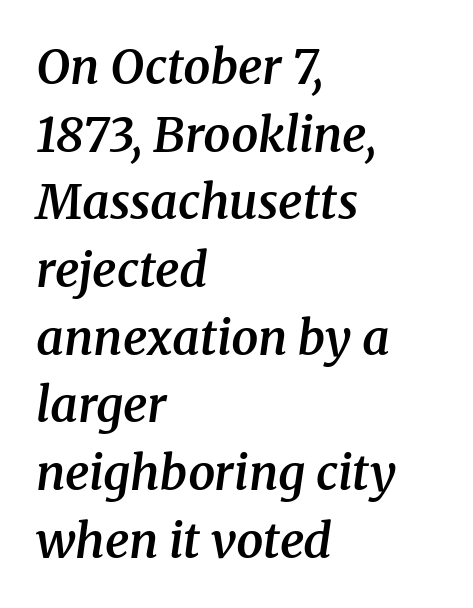
Q: Is the text bold? A: Semi-bold.
Q: Is the text italic (slanted)? A: Yes, it leans right by about 8 degrees.
Q: Is the typeface a serif or a sans-serif typeface? A: Serif.
Q: Is the text underlined? A: No.
Q: How is the paragraph aligned? A: Left-aligned.
Q: Is the spacing between letters normal or unusually wide? A: Normal.
Q: Is the spacing between lines tight, normal or loose? A: Normal.
Q: Width (condensed, normal, or wide)? A: Normal.
Q: Stroke contrast? A: Medium.
Q: x-height? A: Medium.
Q: Monospaced? A: No.
